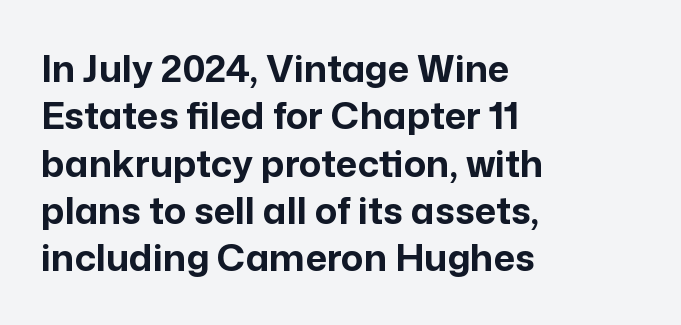
The image shows 37 px bold sans-serif type, upright; set left-aligned, normal line spacing (1.28x), normal letter spacing, not underlined; low stroke contrast and a medium x-height.
